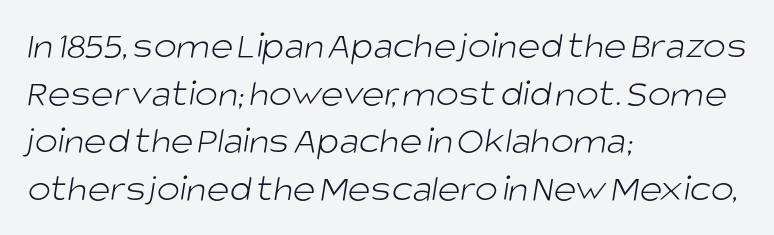
Clear beneath every line of the passage. This sample has the flowing, uneven cadence of proportional lettering. Think standard paragraph weight, or any step lighter than that. The type family on display is of the sans-serif kind. Glyph-to-glyph distance matches everyday printed text.
